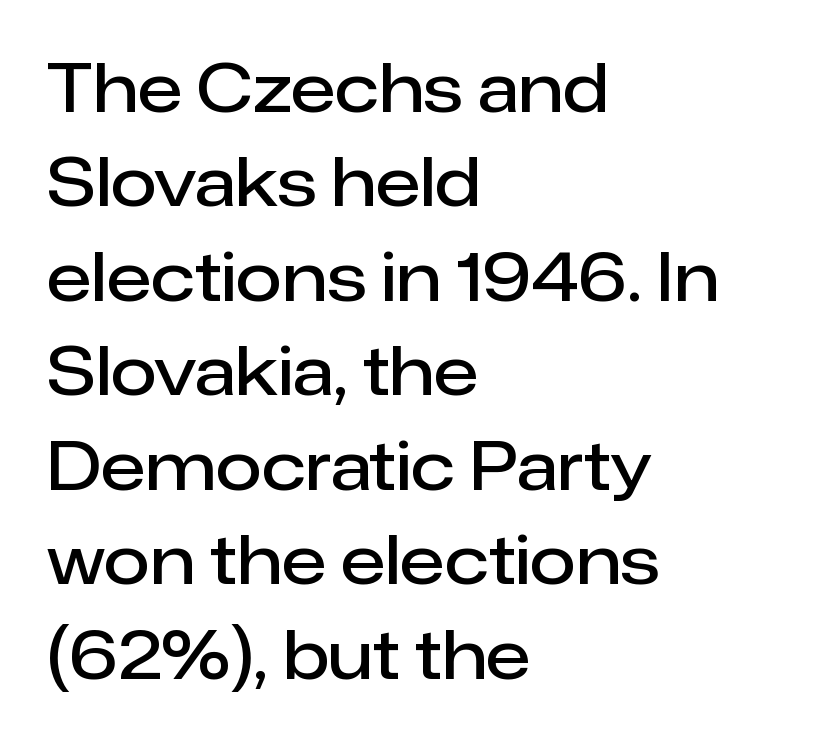
{"serif": "no", "italic": "no", "bold": "semi", "weight": "semibold", "width": "normal", "stroke_contrast": "low", "x_height": "medium", "monospaced": "no", "underline": "no", "align": "left", "line_spacing": "normal", "line_spacing_ratio": 1.41, "letter_spacing": "normal", "letter_spacing_em": 0.0, "glyph_px": 67}
